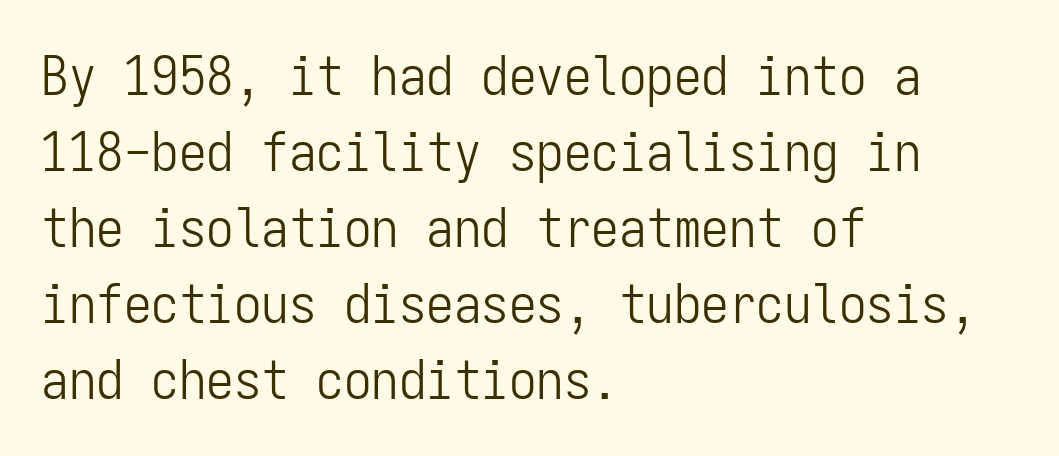
The image shows 55 px light, condensed sans-serif type, upright, monospaced; set left-aligned, normal line spacing (1.38x), normal letter spacing, not underlined; low stroke contrast and a medium x-height.
